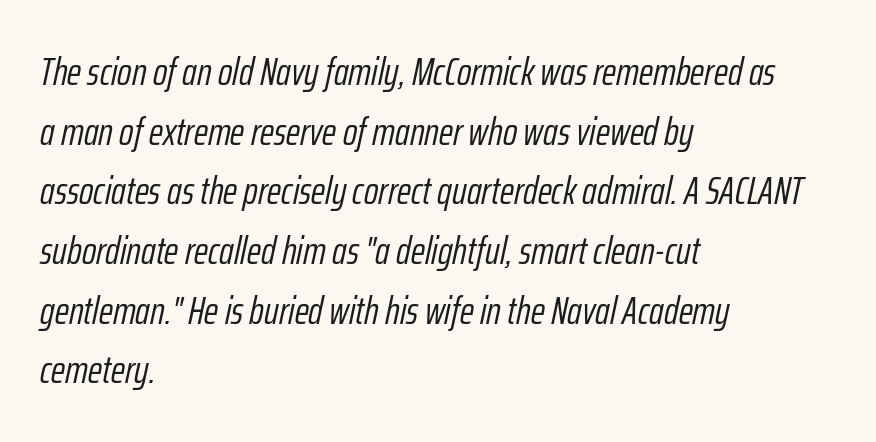
{"italic": "yes", "lean": "right", "slant_degrees": 12, "bold": "no", "weight": "light", "width": "condensed", "stroke_contrast": "low", "x_height": "medium", "monospaced": "no", "underline": "no", "align": "left", "line_spacing": "normal", "line_spacing_ratio": 1.53, "letter_spacing": "normal", "letter_spacing_em": 0.0, "glyph_px": 39}
